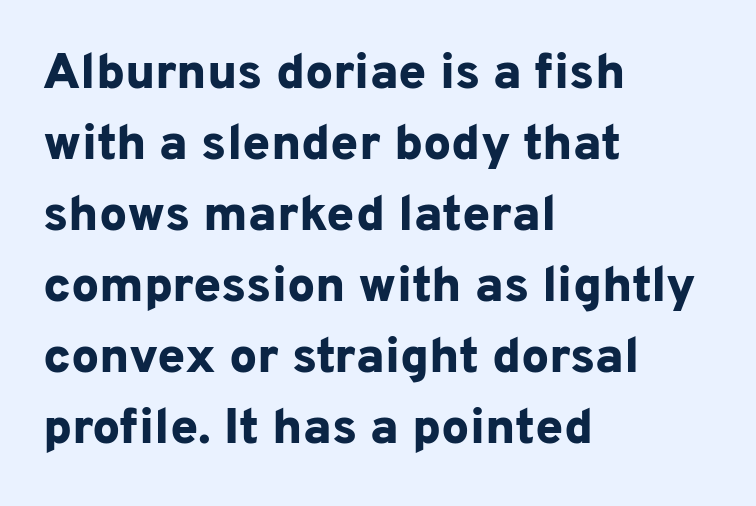
The image shows 50 px bold sans-serif type, upright; set left-aligned, normal line spacing (1.42x), normal letter spacing, not underlined; low stroke contrast and a medium x-height.
